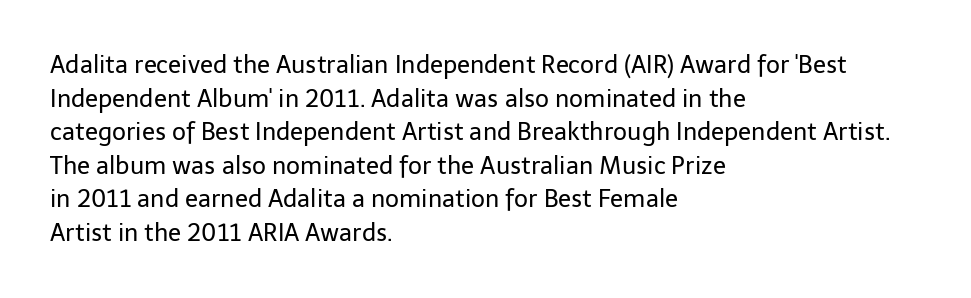
Does the copy run flush right? No — it runs flush left. Does extra space separate the letters? No, they use regular spacing. The letters look calm and open, with moderate or lighter stems. Beneath every word, the page is bare. Normally led — the rows are evenly, conventionally spaced.
